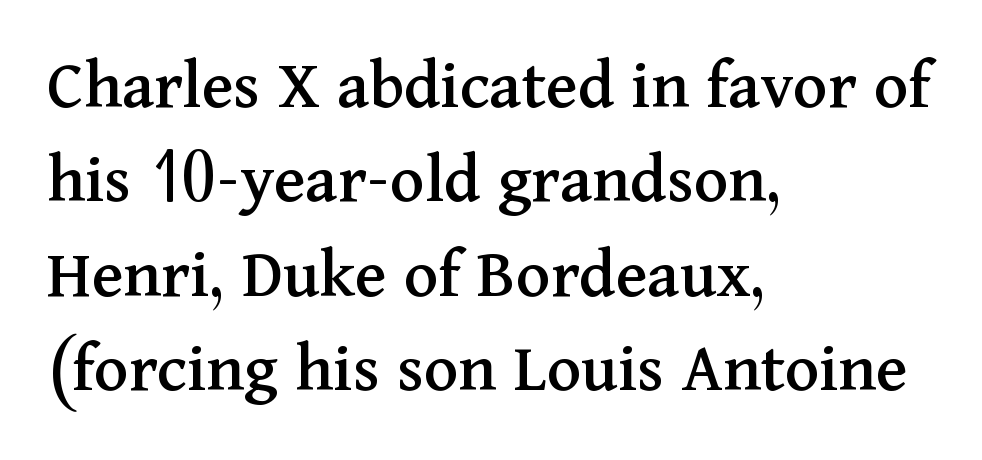
Q: Is the text italic (slanted)? A: No, it is upright.
Q: Is the typeface a serif or a sans-serif typeface? A: Serif.
Q: Is the text underlined? A: No.
Q: How is the paragraph aligned? A: Left-aligned.
Q: Is the spacing between letters normal or unusually wide? A: Normal.
Q: Is the spacing between lines tight, normal or loose? A: Normal.
Q: Width (condensed, normal, or wide)? A: Normal.
Q: Stroke contrast? A: Medium.
Q: x-height? A: Medium.
Q: Monospaced? A: No.
